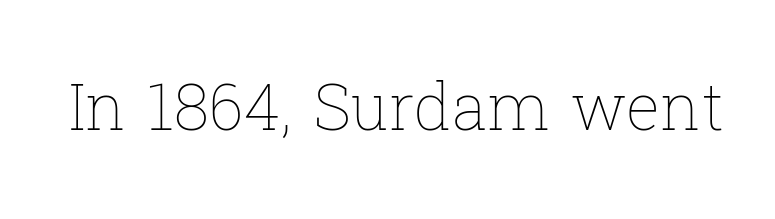
Is this a fixed-width face? No — the glyphs have proportional, varying widths. The baseline area is clear. Is the letter spacing exaggerated? No — it looks like the ordinary default. Summary of weight: not heavy and not bold. This is roman type, the default non-slanted kind.
